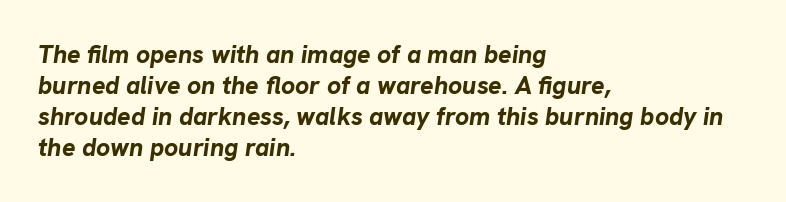
{"italic": "yes", "lean": "right", "slant_degrees": 8, "bold": "yes", "underline": "no", "align": "left", "line_spacing_ratio": 1.24, "letter_spacing": "normal", "letter_spacing_em": 0.0, "glyph_px": 25}
